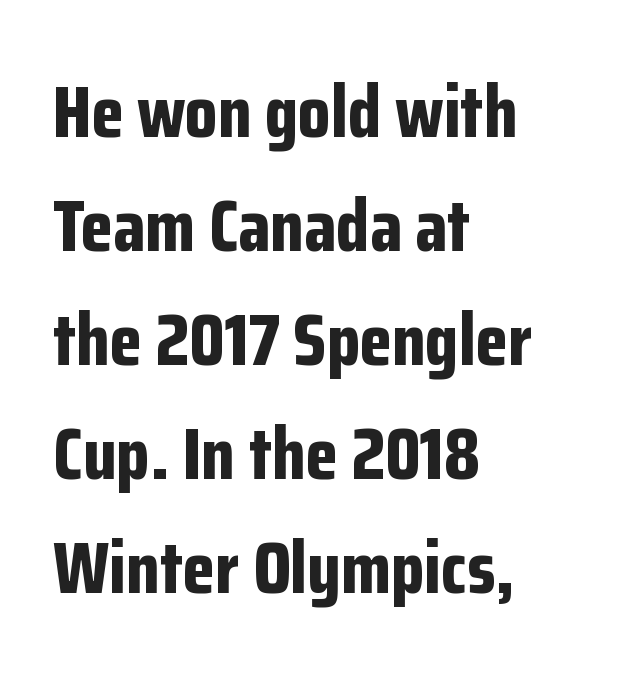
{"serif": "no", "italic": "no", "bold": "yes", "weight": "bold", "width": "condensed", "stroke_contrast": "low", "x_height": "medium", "monospaced": "no", "underline": "no", "align": "left", "line_spacing": "normal", "line_spacing_ratio": 1.54, "letter_spacing": "normal", "letter_spacing_em": 0.0, "glyph_px": 74}
